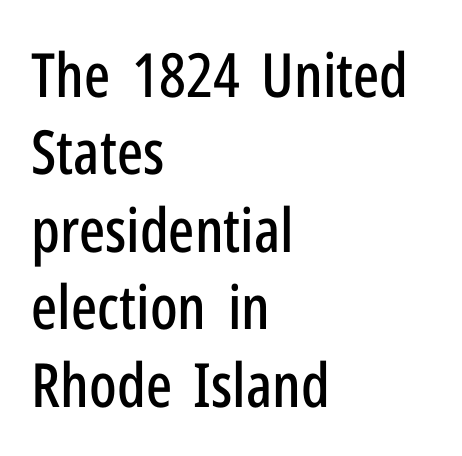
Q: Is the text italic (slanted)? A: No, it is upright.
Q: Is the typeface a serif or a sans-serif typeface? A: Sans-serif.
Q: Is the text underlined? A: No.
Q: How is the paragraph aligned? A: Left-aligned.
Q: Is the spacing between letters normal or unusually wide? A: Normal.
Q: Is the spacing between lines tight, normal or loose? A: Normal.
Q: Width (condensed, normal, or wide)? A: Condensed.
Q: Stroke contrast? A: Low.
Q: x-height? A: Medium.
Q: Monospaced? A: No.
